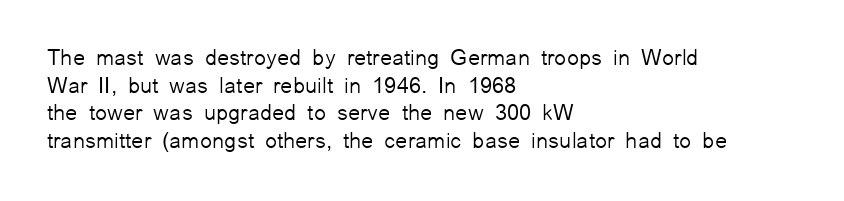
The typeface has the unassuming heft of standard copy or less. Vertical strokes here are truly vertical. A clean baseline with only descenders dipping below it. Default kerning and tracking; the words read as compact shapes.
